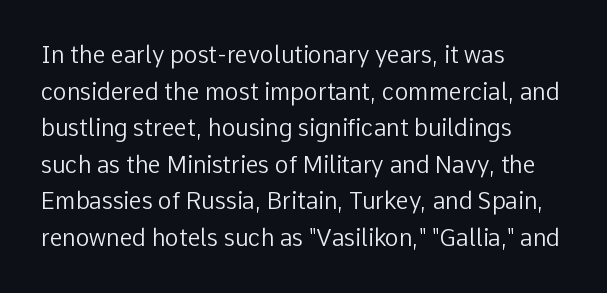
The image shows 23 px text type, upright; set left-aligned, normal line spacing (1.59x), normal letter spacing, not underlined.
